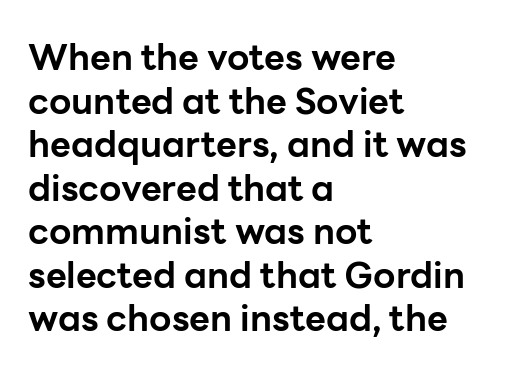
Which margin do the lines hug? The left one — the right edge is uneven. The typeface chosen for these lines omits serifs. Lines of text with bare space underneath. Typographic density is high because the face is bold. Ascenders rise straight up at ninety degrees. Tracking value appears to be zero — textbook default spacing.
